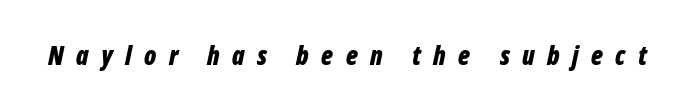
There's an unmistakable incline to the writing here. Heft: maximum for text — a bold. Plain, unruled lines of type. These lines have a slow, spaced-out rhythm from letter to letter.
